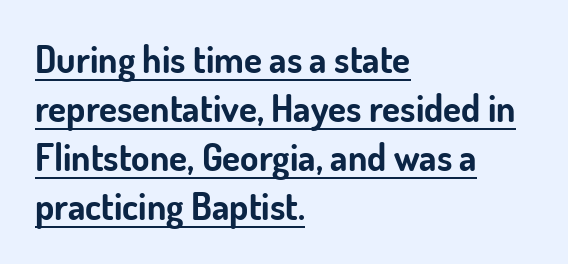
How heavy is the stroke? Heavy — this is a bold. Left-aligned paragraph, ragged on the right. A typesetter would call this leading conventional body-copy spacing. You can tell it's not italic because the verticals are truly vertical. Each line of the rendering has a horizontal stroke beneath the glyphs.
